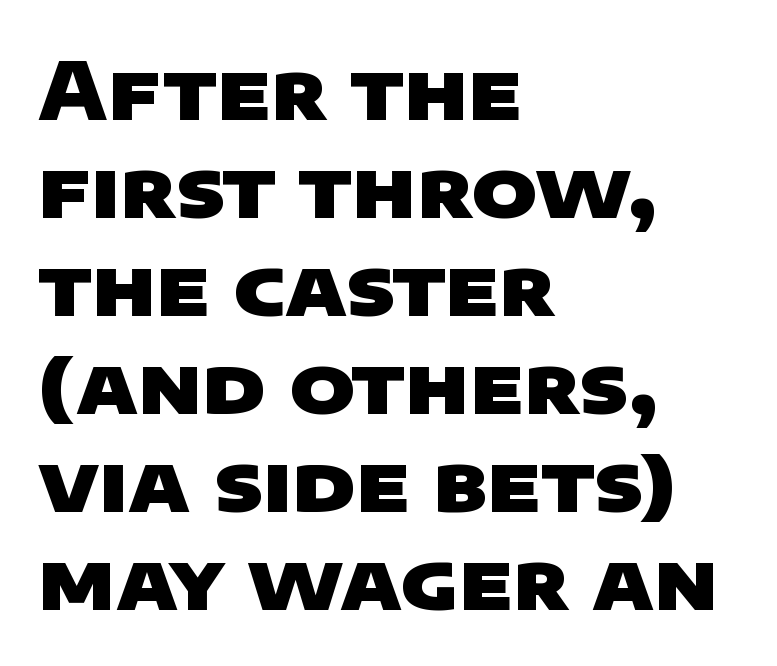
Q: Is the text bold? A: Yes.
Q: Is the typeface a serif or a sans-serif typeface? A: Sans-serif.
Q: Is the text underlined? A: No.
Q: How is the paragraph aligned? A: Left-aligned.
Q: Is the spacing between letters normal or unusually wide? A: Normal.
Q: Width (condensed, normal, or wide)? A: Wide.
Q: Stroke contrast? A: Low.
Q: x-height? A: Large.
Q: Monospaced? A: No.
